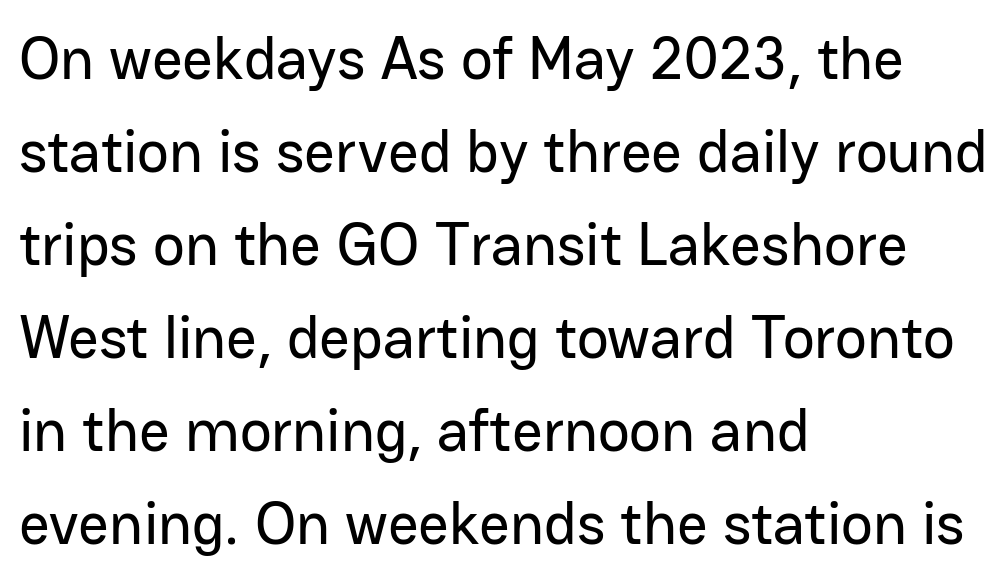
{"serif": "no", "italic": "no", "width": "normal", "stroke_contrast": "low", "x_height": "medium", "monospaced": "no", "underline": "no", "align": "left", "line_spacing": "normal", "line_spacing_ratio": 1.55, "letter_spacing": "normal", "letter_spacing_em": 0.0, "glyph_px": 60}
